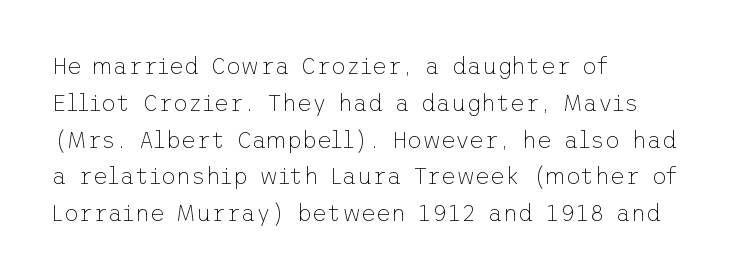
Q: Is the text bold? A: No.
Q: Is the text italic (slanted)? A: No, it is upright.
Q: Is the text underlined? A: No.
Q: How is the paragraph aligned? A: Left-aligned.
Q: Is the spacing between letters normal or unusually wide? A: Normal.
Q: Is the spacing between lines tight, normal or loose? A: Normal.
